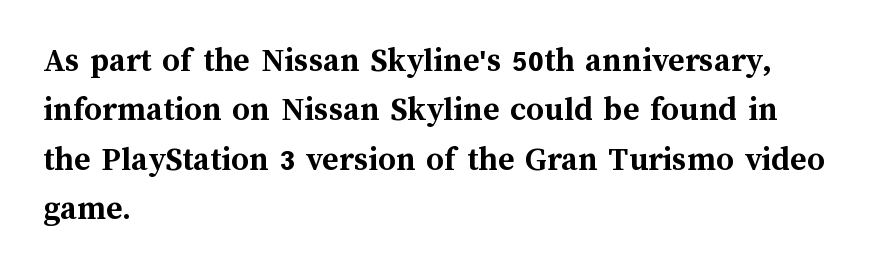
Q: Is the text bold? A: Yes.
Q: Is the text italic (slanted)? A: No, it is upright.
Q: Is the text underlined? A: No.
Q: How is the paragraph aligned? A: Left-aligned.
Q: Is the spacing between letters normal or unusually wide? A: Normal.
Q: Is the spacing between lines tight, normal or loose? A: Normal.
Q: Width (condensed, normal, or wide)? A: Normal.
Q: Stroke contrast? A: Medium.
Q: x-height? A: Medium.
Q: Monospaced? A: No.
